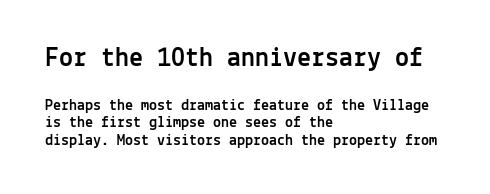
{"serif": "no", "italic": "no", "width": "normal", "x_height": "medium", "monospaced": "yes", "underline": "no", "align": "left", "line_spacing": "tight", "line_spacing_ratio": 1.09, "letter_spacing": "normal", "letter_spacing_em": 0.0, "larger_block": "first", "size_ratio": 1.75, "glyph_px": 28}
